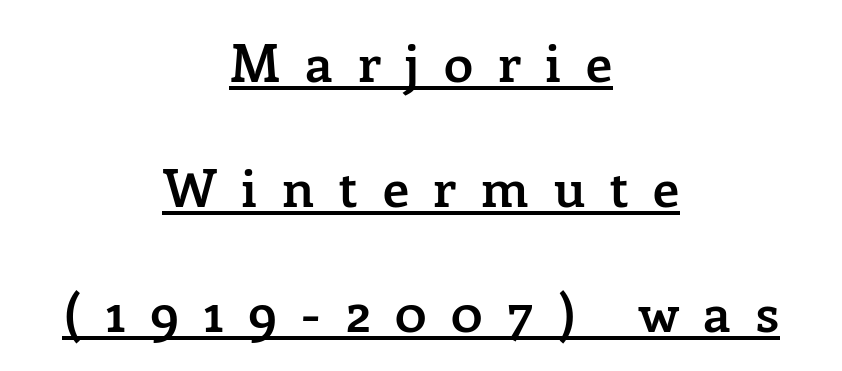
{"serif": "yes", "italic": "no", "bold": "semi", "weight": "semibold", "width": "normal", "stroke_contrast": "low", "x_height": "medium", "monospaced": "no", "underline": "yes", "align": "center", "line_spacing": "loose", "line_spacing_ratio": 2.36, "letter_spacing": "wide", "letter_spacing_em": 0.47, "glyph_px": 53}
